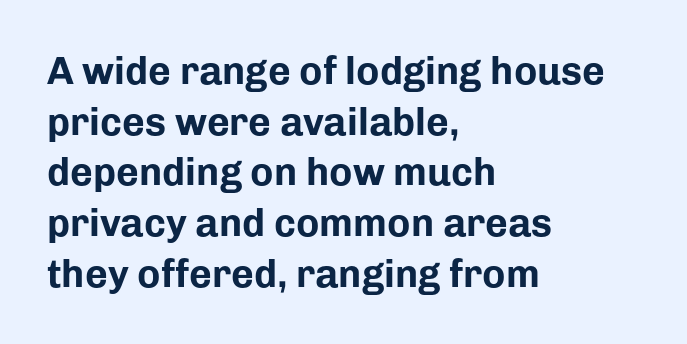
{"serif": "no", "italic": "no", "bold": "yes", "weight": "bold", "width": "normal", "stroke_contrast": "low", "x_height": "medium", "monospaced": "no", "underline": "no", "align": "left", "line_spacing": "normal", "line_spacing_ratio": 1.3, "letter_spacing": "normal", "letter_spacing_em": 0.0, "glyph_px": 39}
